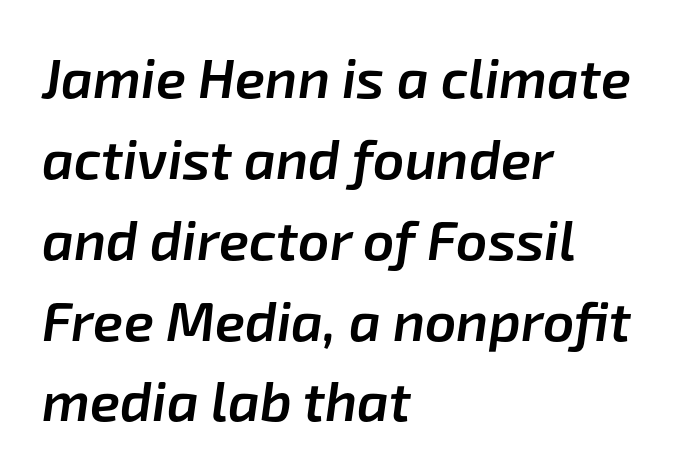
{"italic": "yes", "lean": "right", "slant_degrees": 8, "bold": "semi", "weight": "semibold", "width": "normal", "stroke_contrast": "low", "x_height": "medium", "monospaced": "no", "underline": "no", "align": "left", "line_spacing": "normal", "line_spacing_ratio": 1.47, "letter_spacing": "normal", "letter_spacing_em": 0.0, "glyph_px": 55}
